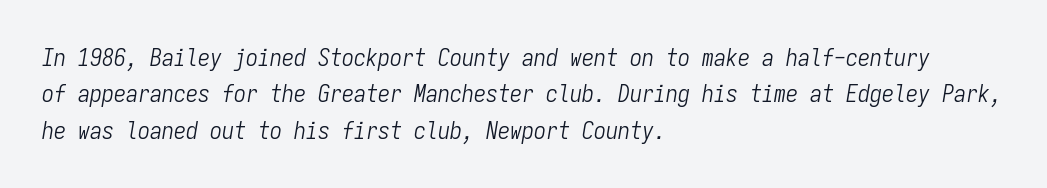
{"italic": "yes", "lean": "right", "slant_degrees": 9, "bold": "no", "underline": "no", "align": "left", "line_spacing": "normal", "line_spacing_ratio": 1.52, "letter_spacing": "normal", "letter_spacing_em": 0.0, "glyph_px": 24}
